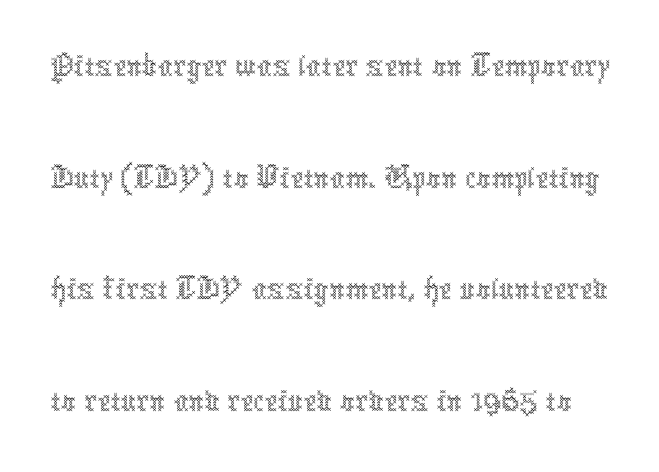
Q: Is the text bold? A: No.
Q: Is the text italic (slanted)? A: No, it is upright.
Q: Is the text underlined? A: No.
Q: Is the spacing between letters normal or unusually wide? A: Normal.
Q: Is the spacing between lines tight, normal or loose? A: Normal.
Q: Width (condensed, normal, or wide)? A: Condensed.
Q: x-height? A: Medium.
Q: Monospaced? A: No.
